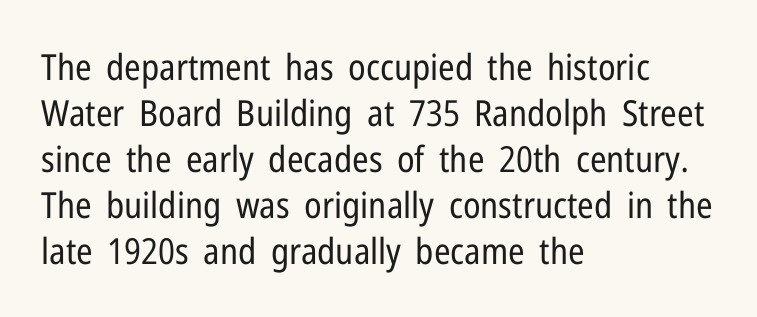
{"serif": "no", "italic": "no", "bold": "no", "weight": "regular", "width": "condensed", "stroke_contrast": "low", "x_height": "medium", "monospaced": "no", "underline": "no", "align": "left", "line_spacing": "normal", "line_spacing_ratio": 1.28, "letter_spacing": "normal", "letter_spacing_em": 0.0, "glyph_px": 36}
